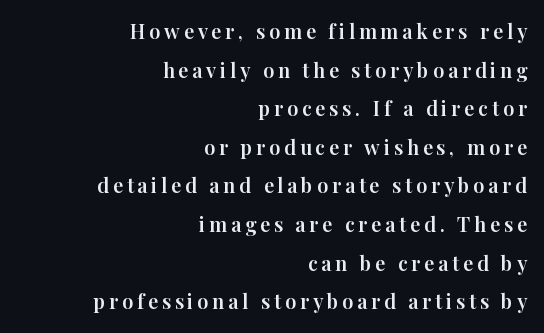
{"italic": "no", "underline": "no", "align": "right", "line_spacing": "loose", "line_spacing_ratio": 1.93, "glyph_px": 20}
